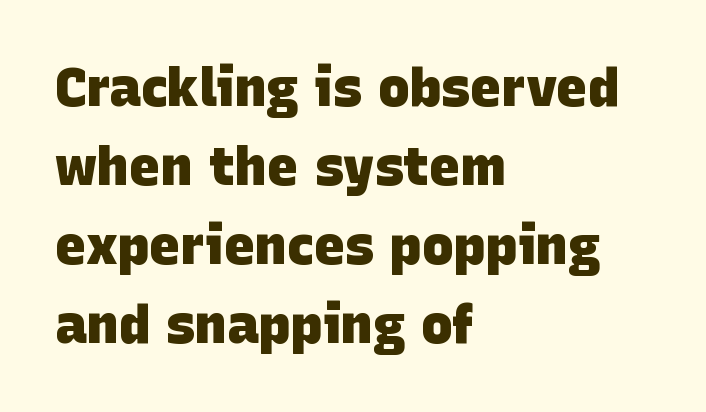
{"serif": "no", "bold": "yes", "weight": "heavy", "width": "normal", "stroke_contrast": "low", "x_height": "large", "monospaced": "no", "underline": "no", "align": "left", "line_spacing": "normal", "line_spacing_ratio": 1.49, "letter_spacing": "normal", "letter_spacing_em": 0.0, "glyph_px": 53}
